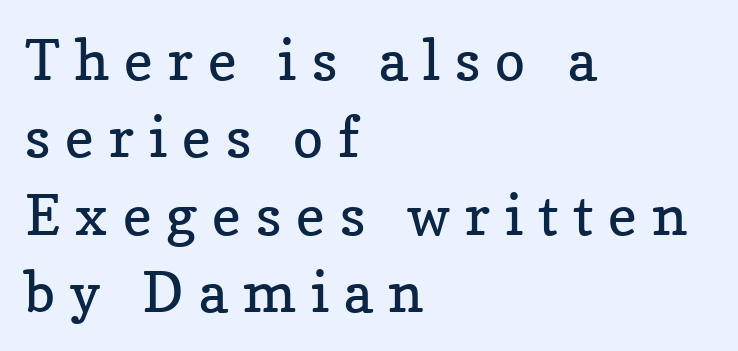
Q: Is the text bold? A: No.
Q: Is the text italic (slanted)? A: No, it is upright.
Q: Is the typeface a serif or a sans-serif typeface? A: Serif.
Q: Is the text underlined? A: No.
Q: How is the paragraph aligned? A: Left-aligned.
Q: Is the spacing between letters normal or unusually wide? A: Unusually wide.
Q: Is the spacing between lines tight, normal or loose? A: Normal.
Q: Width (condensed, normal, or wide)? A: Normal.
Q: Stroke contrast? A: Low.
Q: x-height? A: Medium.
Q: Monospaced? A: No.
